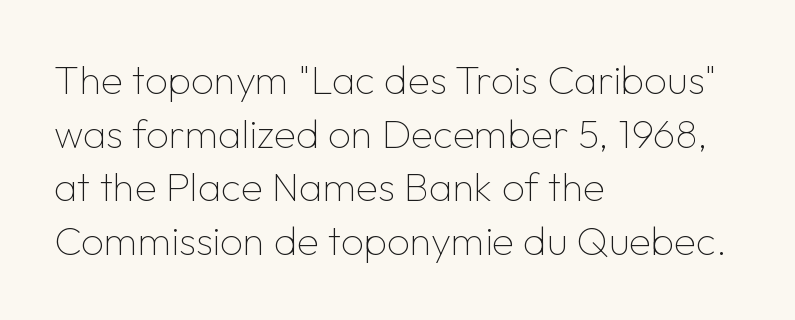
Q: Is the text bold? A: No.
Q: Is the text italic (slanted)? A: No, it is upright.
Q: Is the typeface a serif or a sans-serif typeface? A: Sans-serif.
Q: Is the text underlined? A: No.
Q: How is the paragraph aligned? A: Left-aligned.
Q: Is the spacing between letters normal or unusually wide? A: Normal.
Q: Is the spacing between lines tight, normal or loose? A: Normal.
Q: Width (condensed, normal, or wide)? A: Normal.
Q: Stroke contrast? A: Low.
Q: x-height? A: Medium.
Q: Monospaced? A: No.
